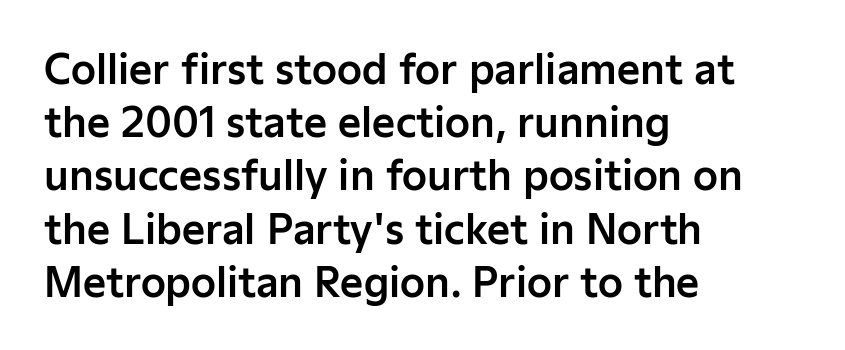
The image shows 40 px sans-serif type, upright; set left-aligned, normal line spacing (1.33x), normal letter spacing, not underlined; low stroke contrast and a medium x-height.
